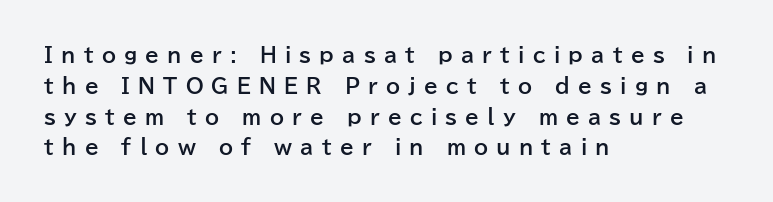
Q: Is the text bold? A: Yes.
Q: Is the text italic (slanted)? A: No, it is upright.
Q: Is the text underlined? A: No.
Q: How is the paragraph aligned? A: Left-aligned.
Q: Is the spacing between letters normal or unusually wide? A: Unusually wide.
Q: Is the spacing between lines tight, normal or loose? A: Normal.
